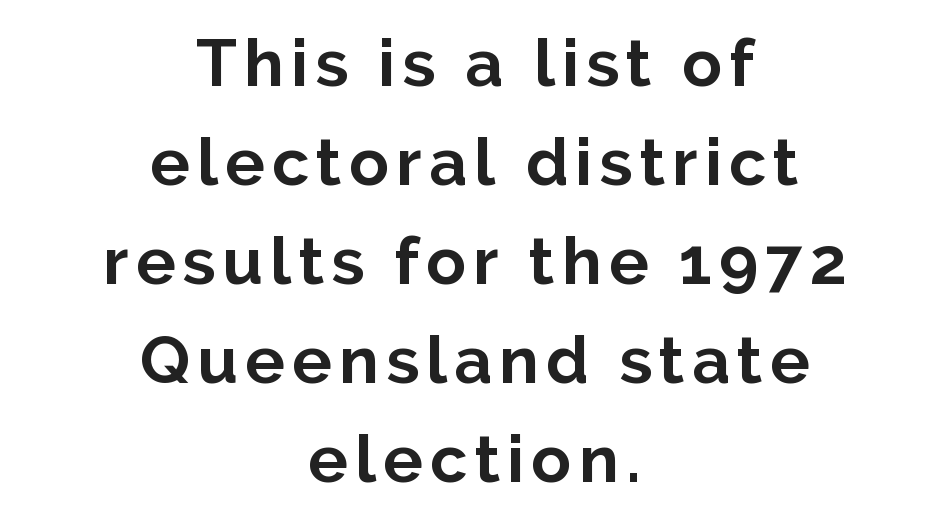
Q: Is the text bold? A: Yes.
Q: Is the text italic (slanted)? A: No, it is upright.
Q: Is the typeface a serif or a sans-serif typeface? A: Sans-serif.
Q: Is the text underlined? A: No.
Q: How is the paragraph aligned? A: Centered.
Q: Is the spacing between lines tight, normal or loose? A: Normal.
Q: Width (condensed, normal, or wide)? A: Normal.
Q: Stroke contrast? A: Low.
Q: x-height? A: Medium.
Q: Monospaced? A: No.
